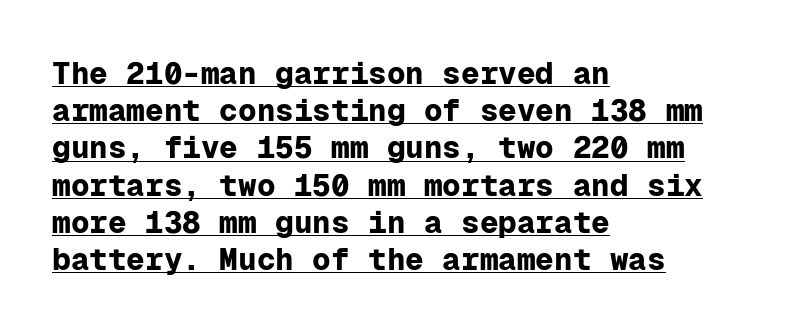
This is sans-serif lettering, the kind often seen on screens and signage. Is there any slant? The stems are plumb. This sample has the even, mechanical cadence of fixed-width lettering. Nobody touched the tracking dial on this one.
